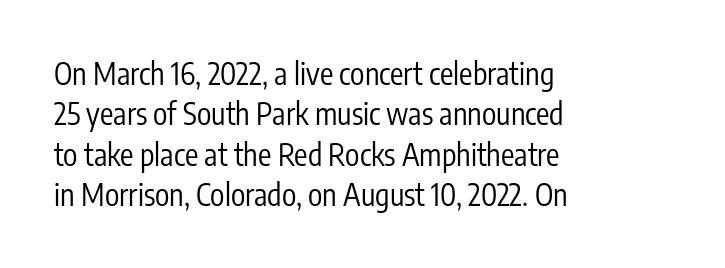
Regarding serifs, this sample does without them. Ink coverage per letter is moderate at most. Underline: absent. The rows are spaced the way most documents space them.
